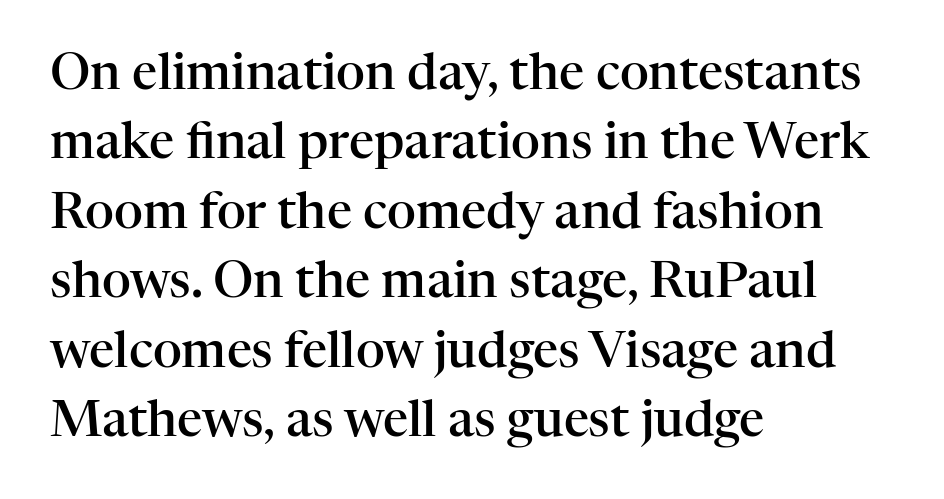
The image shows 50 px semibold serif type, upright; set left-aligned, normal line spacing (1.39x), normal letter spacing, not underlined; high stroke contrast and a medium x-height.
